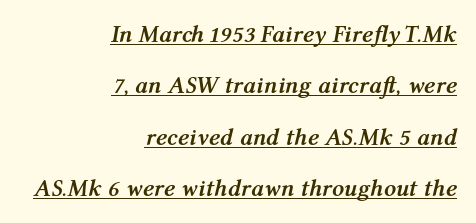
{"italic": "yes", "lean": "right", "slant_degrees": 12, "bold": "yes", "underline": "yes", "align": "right", "line_spacing": "loose", "line_spacing_ratio": 2.14, "letter_spacing": "normal", "letter_spacing_em": 0.0, "glyph_px": 24}
